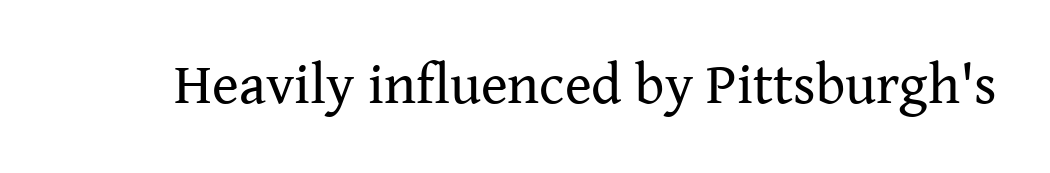
Lines of text with bare space underneath. Note the varied advance widths — an 'i' is clearly narrower than an 'm'. Examine the stroke ends and you'll spot serifs. Posture: vertical. Between one letter and the next there's only the usual sliver of space.
